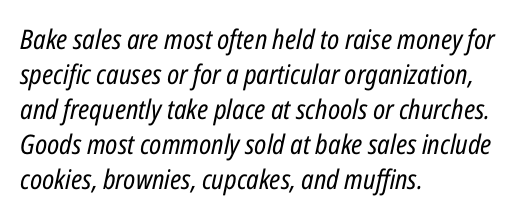
Q: Is the text bold? A: No.
Q: Is the text italic (slanted)? A: Yes, it leans right by about 12 degrees.
Q: Is the text underlined? A: No.
Q: How is the paragraph aligned? A: Left-aligned.
Q: Is the spacing between letters normal or unusually wide? A: Normal.
Q: Is the spacing between lines tight, normal or loose? A: Normal.
